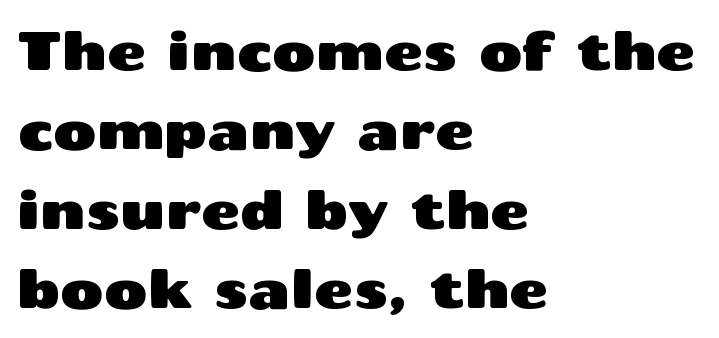
The image shows 53 px wide sans-serif type, upright; set left-aligned, normal line spacing (1.5x), normal letter spacing, not underlined; medium stroke contrast and a medium x-height.
